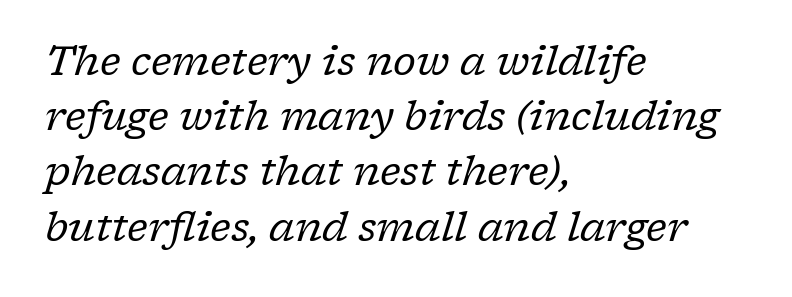
The image shows 40 px regular-weight serif type, italic (leaning right); set left-aligned, normal line spacing (1.38x), normal letter spacing, not underlined; low stroke contrast and a medium x-height.
